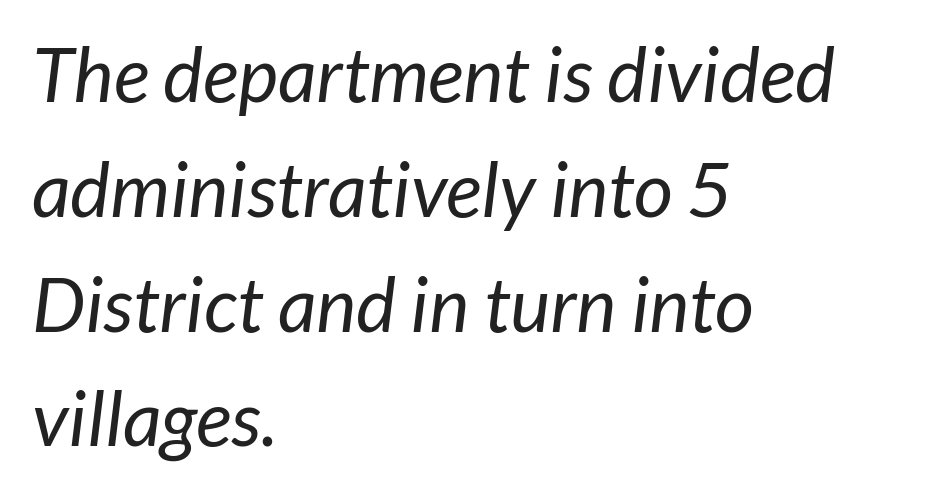
Q: Is the text bold? A: No.
Q: Is the typeface a serif or a sans-serif typeface? A: Sans-serif.
Q: Is the text underlined? A: No.
Q: How is the paragraph aligned? A: Left-aligned.
Q: Is the spacing between letters normal or unusually wide? A: Normal.
Q: Is the spacing between lines tight, normal or loose? A: Normal.
Q: Width (condensed, normal, or wide)? A: Normal.
Q: Stroke contrast? A: Low.
Q: x-height? A: Medium.
Q: Monospaced? A: No.
